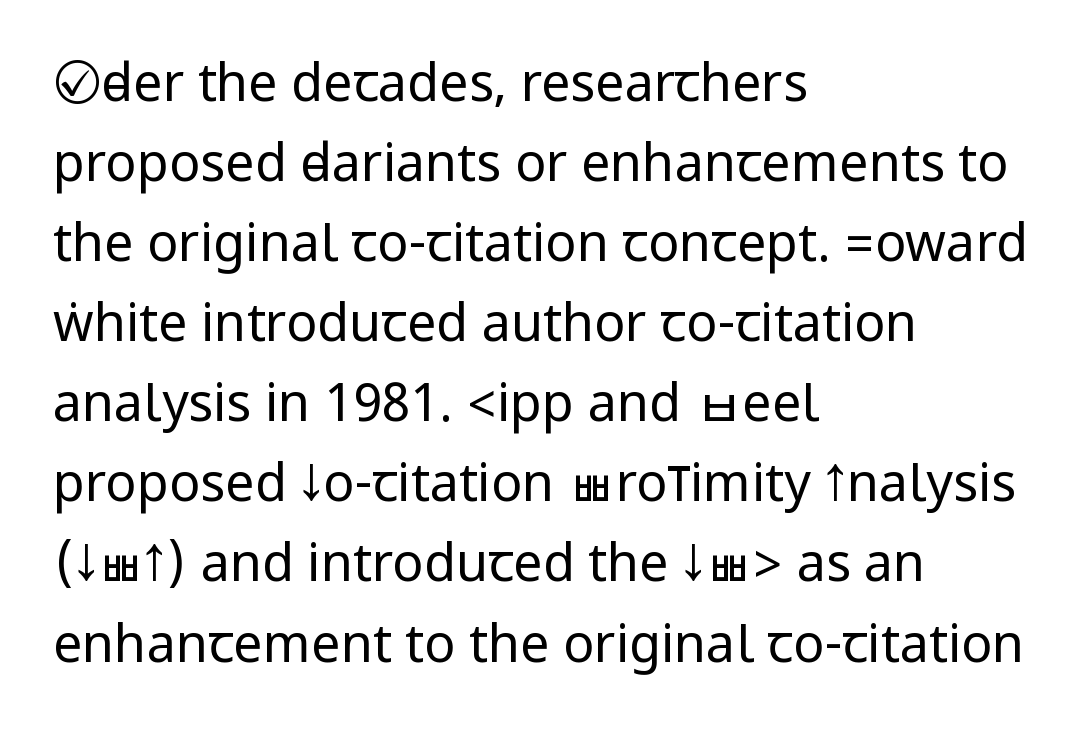
The image shows 52 px regular-weight, condensed sans-serif type, upright; set left-aligned, normal line spacing (1.54x), normal letter spacing, not underlined; low stroke contrast.
